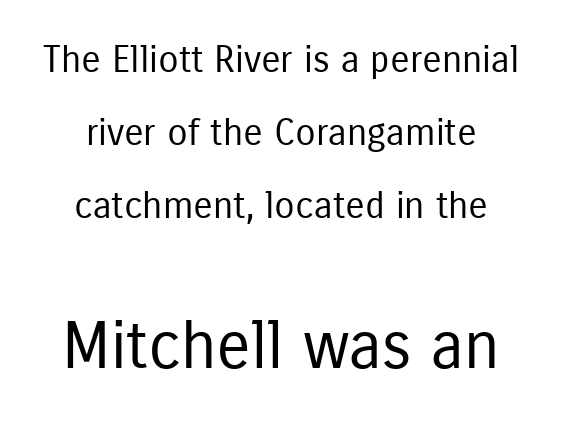
Q: Is the text bold? A: No.
Q: Is the text italic (slanted)? A: No, it is upright.
Q: Is the typeface a serif or a sans-serif typeface? A: Sans-serif.
Q: Is the text underlined? A: No.
Q: How is the paragraph aligned? A: Centered.
Q: Is the spacing between letters normal or unusually wide? A: Normal.
Q: Is the spacing between lines tight, normal or loose? A: Loose.
Q: Which block of text is set in a larger size, the first (top) or the second (bottom)? A: The second (bottom) one.
Q: Width (condensed, normal, or wide)? A: Condensed.
Q: Stroke contrast? A: Low.
Q: x-height? A: Medium.
Q: Monospaced? A: No.
